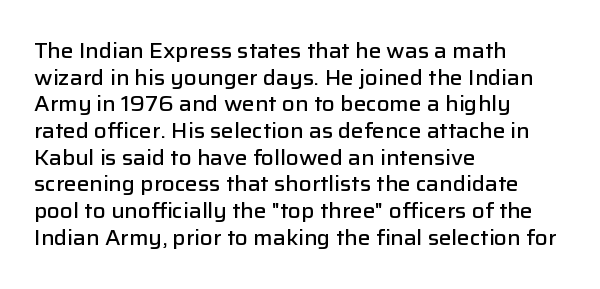
Q: Is the text bold? A: Semi-bold.
Q: Is the text italic (slanted)? A: No, it is upright.
Q: Is the text underlined? A: No.
Q: How is the paragraph aligned? A: Left-aligned.
Q: Is the spacing between letters normal or unusually wide? A: Normal.
Q: Is the spacing between lines tight, normal or loose? A: Normal.
